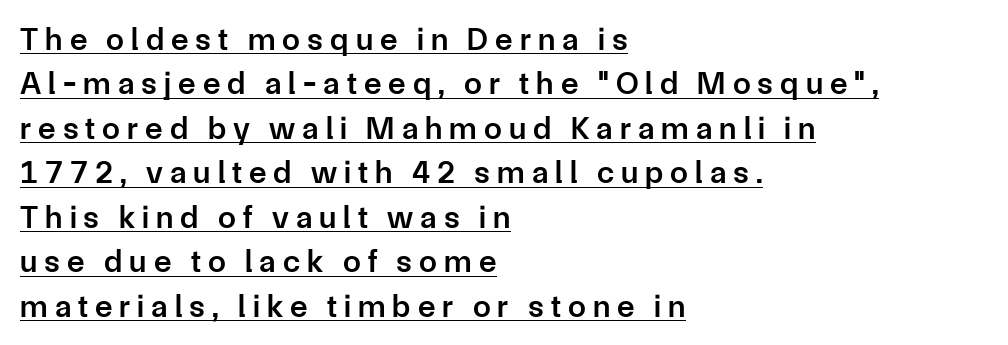
These lines carry some extra weight — a demibold, not a full bold. Has an underline been added? It has. Here the designer chose a conventional face with non-uniform glyph widths. The text was rendered using a sans face with plain stroke endings. This sample is left-justified, so line endings fall wherever the words run out. The rendering inserts visible extra space after every character.
